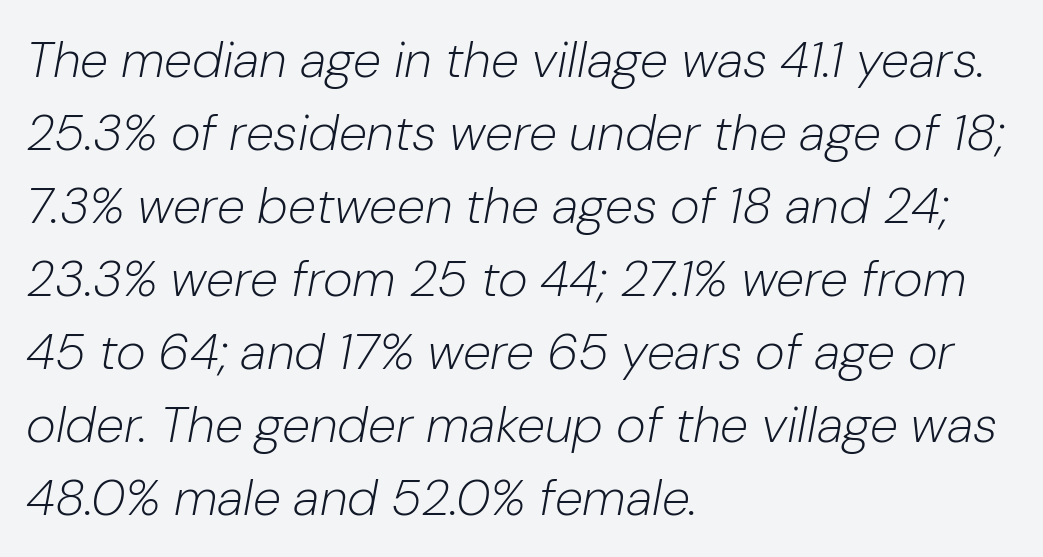
The image shows 51 px light type, italic (leaning right); set left-aligned, normal line spacing (1.43x), normal letter spacing, not underlined; low stroke contrast and a medium x-height.
